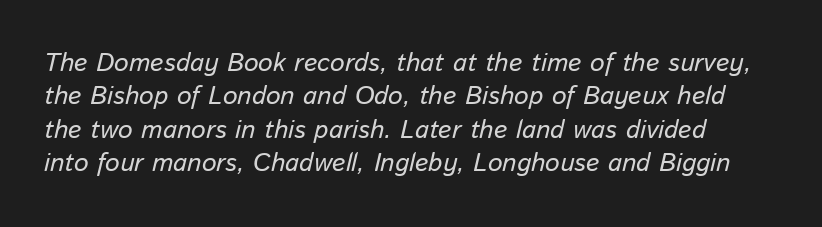
{"italic": "yes", "lean": "right", "slant_degrees": 13, "bold": "no", "underline": "no", "line_spacing": "normal", "line_spacing_ratio": 1.28, "letter_spacing": "normal", "letter_spacing_em": 0.0, "glyph_px": 26}
